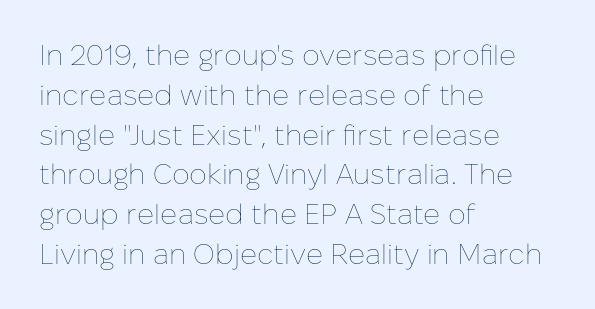
The image shows 28 px thin type, upright; set left-aligned, normal line spacing (1.42x), normal letter spacing, not underlined; low stroke contrast and a medium x-height.
